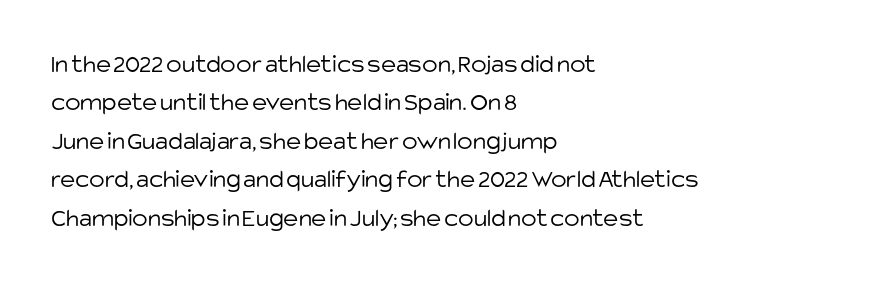
{"italic": "no", "bold": "no", "underline": "no", "align": "left", "line_spacing": "normal", "line_spacing_ratio": 1.48, "letter_spacing": "normal", "letter_spacing_em": 0.0, "glyph_px": 26}
